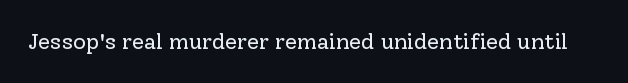
{"italic": "no", "bold": "no", "underline": "no", "letter_spacing": "normal", "letter_spacing_em": 0.0, "glyph_px": 22}
